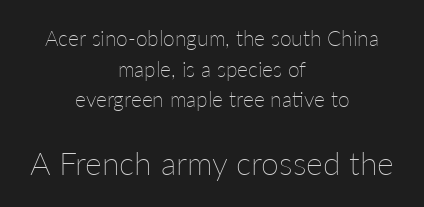
Q: Is the text bold? A: No.
Q: Is the text italic (slanted)? A: No, it is upright.
Q: Is the text underlined? A: No.
Q: How is the paragraph aligned? A: Centered.
Q: Is the spacing between letters normal or unusually wide? A: Normal.
Q: Is the spacing between lines tight, normal or loose? A: Normal.
Q: Which block of text is set in a larger size, the first (top) or the second (bottom)? A: The second (bottom) one.
Q: Width (condensed, normal, or wide)? A: Normal.
Q: Stroke contrast? A: Low.
Q: x-height? A: Medium.
Q: Monospaced? A: No.
